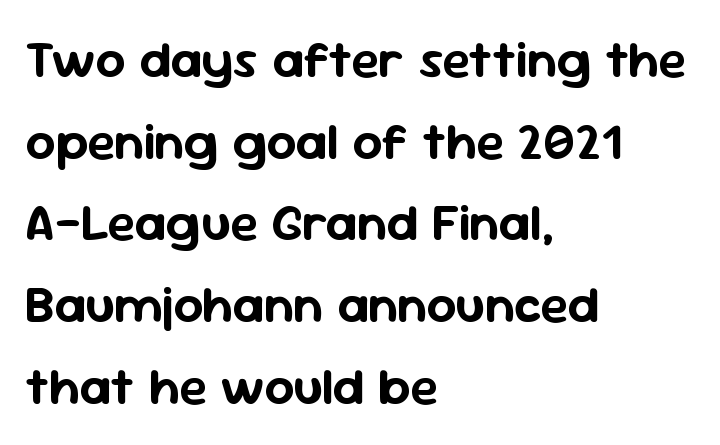
Letters rest on an invisible, unmarked baseline. Rows of type keep a routine distance in the vertical direction. A sans-serif font was chosen for this passage. Note the varied advance widths — an 'i' is clearly narrower than an 'm'. The gaps between neighbouring characters are ordinary and unremarkable. This rendering uses left alignment, leaving the right contour irregular.
